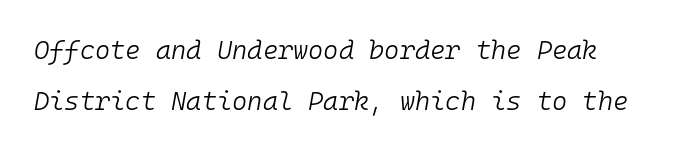
{"italic": "yes", "lean": "right", "slant_degrees": 10, "bold": "no", "underline": "no", "line_spacing": "loose", "line_spacing_ratio": 1.96, "letter_spacing": "normal", "letter_spacing_em": 0.0, "glyph_px": 26}
